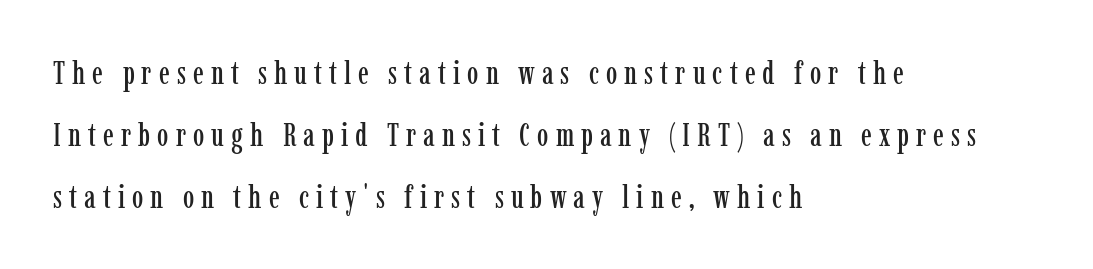
The image shows 32 px condensed serif type, upright; set left-aligned, loose line spacing (1.93x), unusually wide letter spacing (+0.22 em), not underlined; low stroke contrast and a medium x-height.
